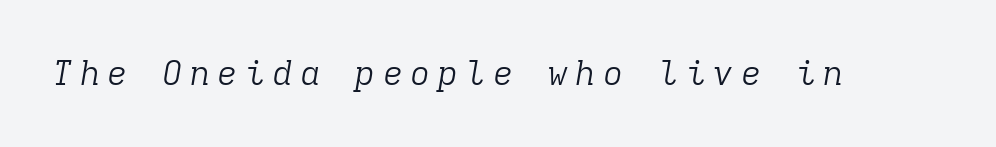
Q: Is the text bold? A: No.
Q: Is the text italic (slanted)? A: Yes, it leans right by about 9 degrees.
Q: Is the typeface a serif or a sans-serif typeface? A: Serif.
Q: Is the text underlined? A: No.
Q: Is the spacing between letters normal or unusually wide? A: Unusually wide.
Q: Width (condensed, normal, or wide)? A: Normal.
Q: Stroke contrast? A: Low.
Q: x-height? A: Medium.
Q: Monospaced? A: Yes.
